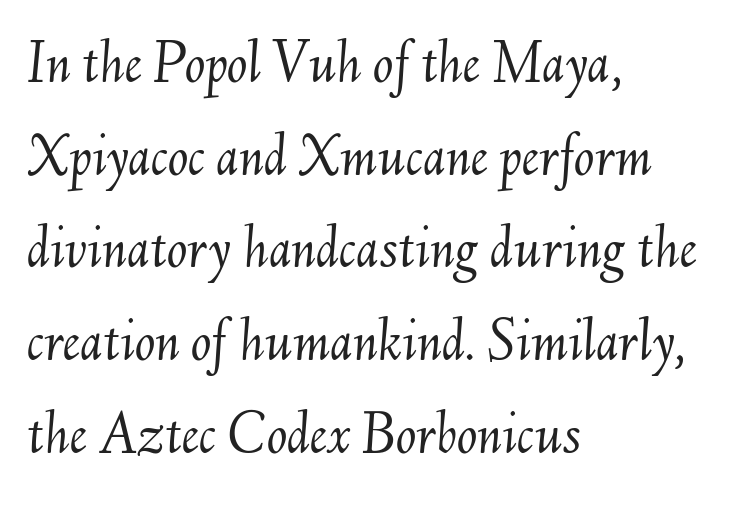
Letters have the restrained weight of plain body copy at most. Unmarked baselines from the first word to the last. Is the type slanted? Yes — the strokes lean at a clear angle. Leading matches the norm, producing a regular column. Caption: standard tracking, unaltered.
